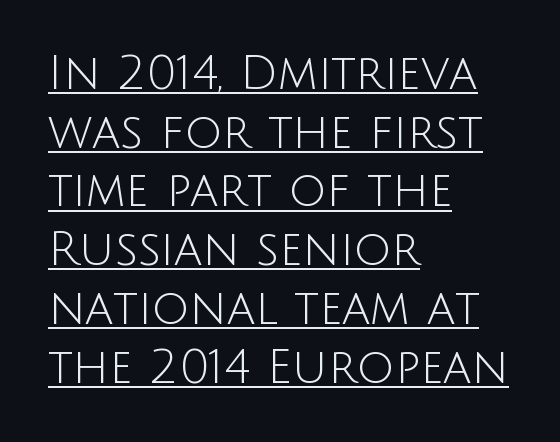
You can see a thin bar hugging the bottom of the glyphs. How are the letters spaced? Ordinarily, with no added tracking. In terms of leading, this rendering sits right in the middle. The passage shown is not bold in any degree. This sample uses an upright cut, with every glyph sitting square on the baseline. Is this a sans? Yes — the strokes have no serifs.
